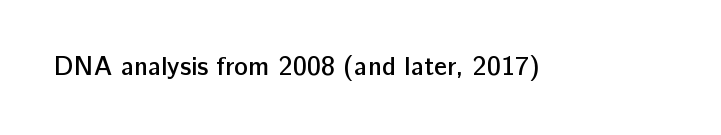
The image shows 26 px text type, upright; set normal letter spacing, not underlined.
